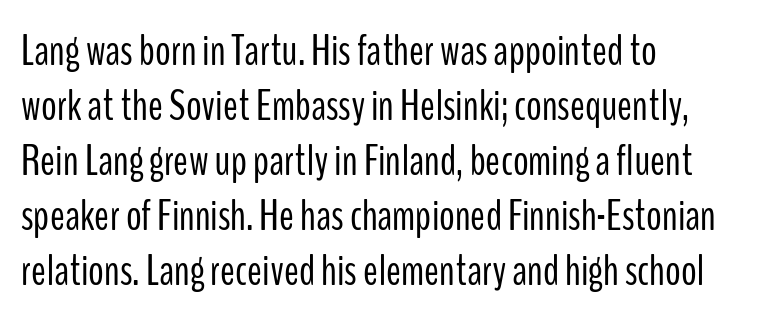
{"serif": "no", "italic": "no", "bold": "no", "weight": "light", "width": "condensed", "stroke_contrast": "low", "x_height": "medium", "monospaced": "no", "underline": "no", "align": "left", "line_spacing": "normal", "line_spacing_ratio": 1.25, "letter_spacing": "normal", "letter_spacing_em": 0.0, "glyph_px": 44}
